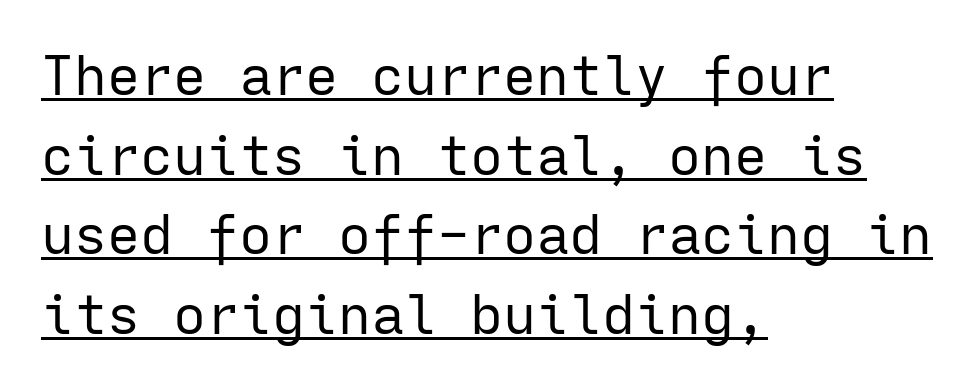
Q: Is the text bold? A: No.
Q: Is the text italic (slanted)? A: No, it is upright.
Q: Is the typeface a serif or a sans-serif typeface? A: Sans-serif.
Q: Is the text underlined? A: Yes.
Q: How is the paragraph aligned? A: Left-aligned.
Q: Is the spacing between letters normal or unusually wide? A: Normal.
Q: Is the spacing between lines tight, normal or loose? A: Normal.
Q: Width (condensed, normal, or wide)? A: Normal.
Q: Stroke contrast? A: Low.
Q: x-height? A: Medium.
Q: Monospaced? A: Yes.
